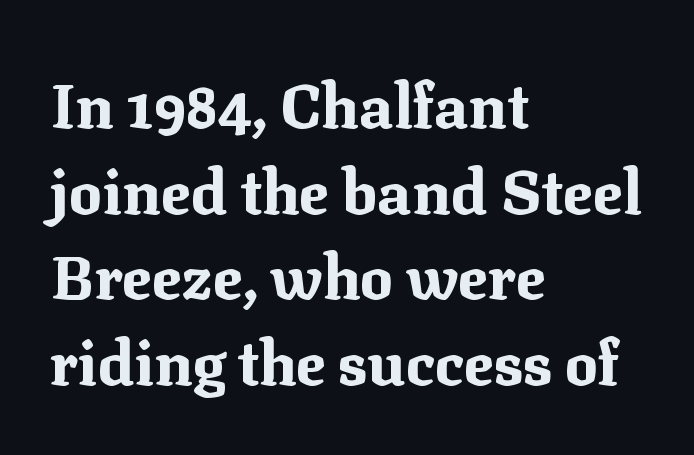
Q: Is the text bold? A: Yes.
Q: Is the text italic (slanted)? A: No, it is upright.
Q: Is the typeface a serif or a sans-serif typeface? A: Serif.
Q: Is the text underlined? A: No.
Q: How is the paragraph aligned? A: Left-aligned.
Q: Is the spacing between letters normal or unusually wide? A: Normal.
Q: Is the spacing between lines tight, normal or loose? A: Normal.
Q: Width (condensed, normal, or wide)? A: Normal.
Q: Stroke contrast? A: Medium.
Q: x-height? A: Medium.
Q: Monospaced? A: No.
